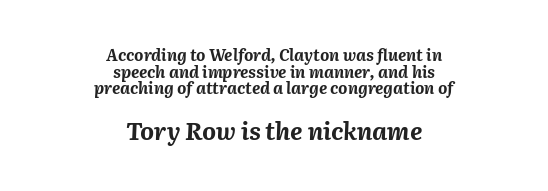
The image shows 24 px bold type, italic (leaning right); set centered, tight line spacing (1.04x), normal letter spacing, not underlined; the second (bottom) block is 1.5x larger.
